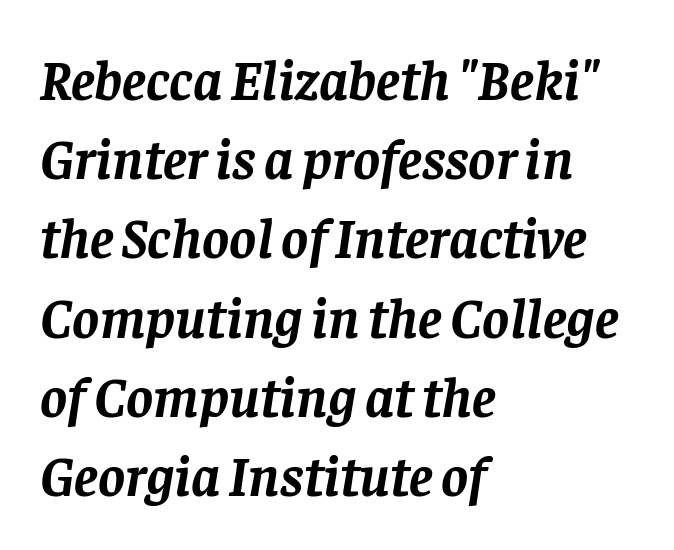
The image shows 57 px semibold serif type, italic (leaning right); set left-aligned, normal line spacing (1.39x), normal letter spacing, not underlined; low stroke contrast and a large x-height.
